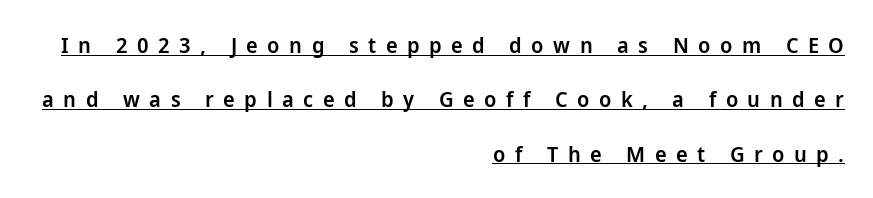
Italic: no, the glyphs are upright roman. Underlined type. Letter spacing: wide. The rendering uses a semibold face; strokes are thickened but not to full bold. Horizontal alignment here is rightward, an uncommon choice for prose. You could fit nearly another row in the gap between these rows.
